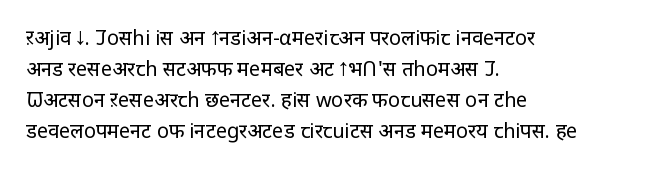
Q: Is the text bold? A: No.
Q: Is the text italic (slanted)? A: No, it is upright.
Q: Is the text underlined? A: No.
Q: How is the paragraph aligned? A: Left-aligned.
Q: Is the spacing between letters normal or unusually wide? A: Normal.
Q: Is the spacing between lines tight, normal or loose? A: Normal.
